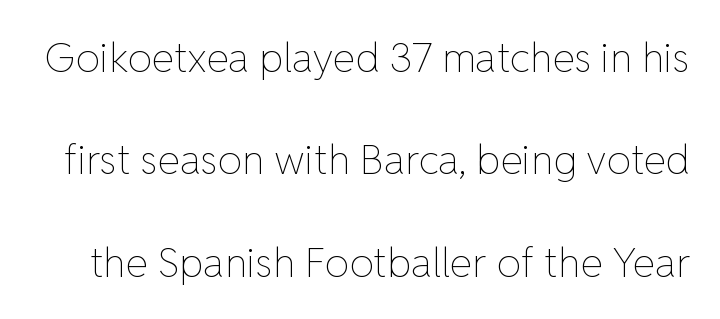
Q: Is the text bold? A: No.
Q: Is the text italic (slanted)? A: No, it is upright.
Q: Is the text underlined? A: No.
Q: Is the spacing between letters normal or unusually wide? A: Normal.
Q: Is the spacing between lines tight, normal or loose? A: Loose.
Q: Width (condensed, normal, or wide)? A: Normal.
Q: Stroke contrast? A: Low.
Q: x-height? A: Medium.
Q: Monospaced? A: No.
